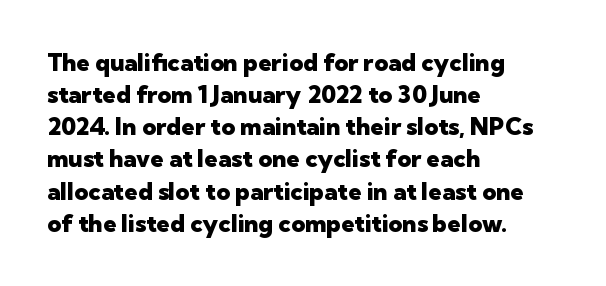
{"italic": "no", "bold": "yes", "underline": "no", "align": "left", "line_spacing": "normal", "line_spacing_ratio": 1.34, "letter_spacing": "normal", "letter_spacing_em": 0.0, "glyph_px": 24}
